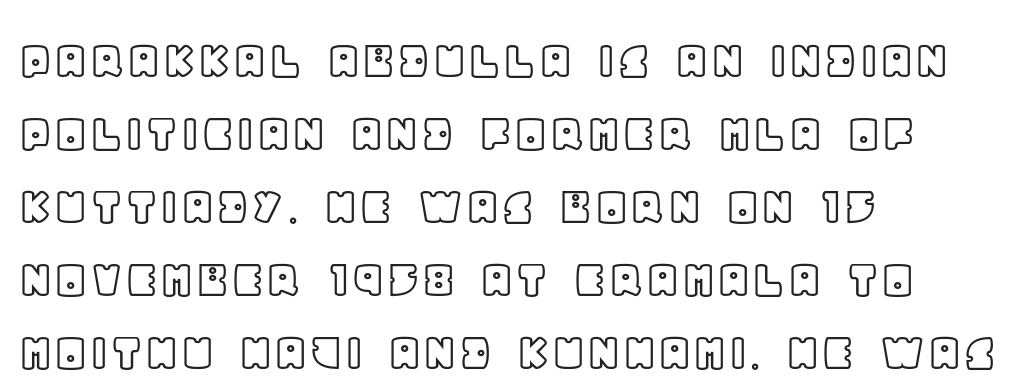
The leading is moderate, giving the passage an even texture. This rendering features lettering with no underline. The rendering keeps characters at their native spacing. Ordinary non-slanted type is in use. These lines are rendered in a variable-pitch font. If you drew a ruler down the left edge, every line would touch it.
